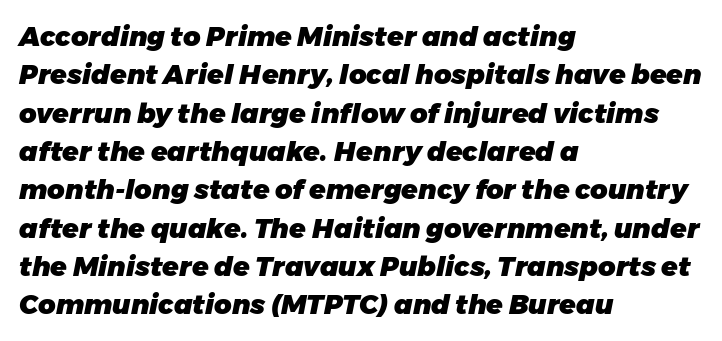
The image shows 27 px bold type, italic (leaning right); set left-aligned, normal line spacing (1.42x), normal letter spacing, not underlined.
